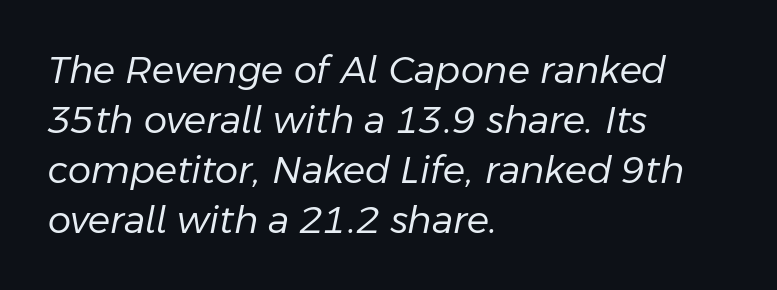
{"italic": "yes", "lean": "right", "slant_degrees": 11, "bold": "no", "weight": "regular", "width": "normal", "stroke_contrast": "low", "x_height": "medium", "monospaced": "no", "underline": "no", "align": "left", "line_spacing": "normal", "line_spacing_ratio": 1.35, "letter_spacing": "normal", "letter_spacing_em": 0.0, "glyph_px": 37}
